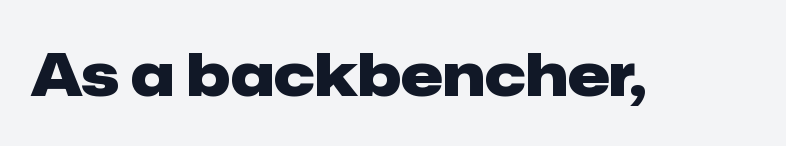
The image shows 59 px heavy sans-serif type, upright; set normal letter spacing, not underlined; low stroke contrast and a medium x-height.
